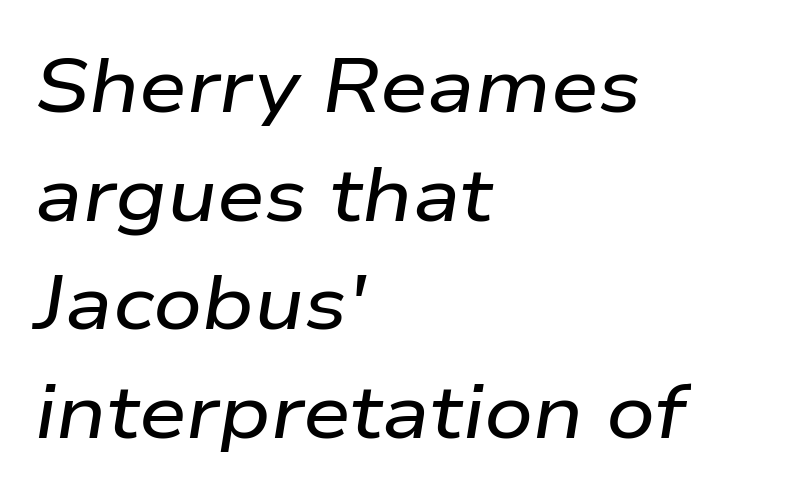
The image shows 76 px wide type, italic (leaning right); set left-aligned, normal line spacing (1.43x), normal letter spacing, not underlined; low stroke contrast and a medium x-height.
